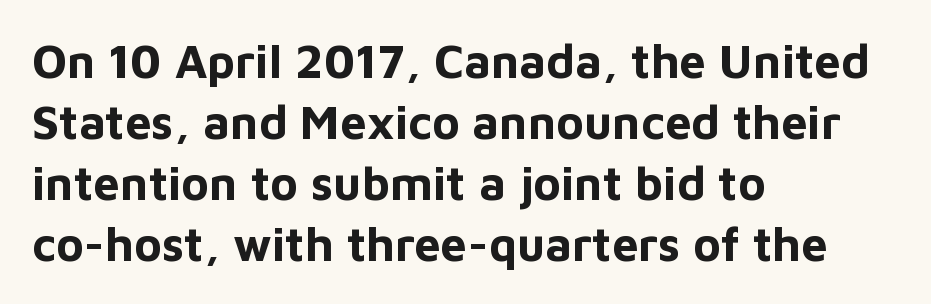
Is this a sans? Yes — the strokes have no serifs. The letters stand upright; this is a roman face. Character widths vary here, with narrow letters taking less room than wide ones. Casual observation: everything's shoved over to the left. Default kerning and tracking; the words read as compact shapes. The passage shown is not underscored anywhere.
